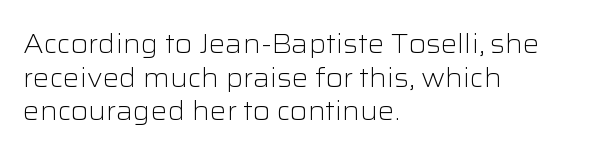
Interline gaps are of average width in this sample. In terms of posture, this sample is upright. Teacher's note: observe the even left margin — that is flush-left alignment. The cut favours lightness, reaching ordinary text weight at its darkest.
